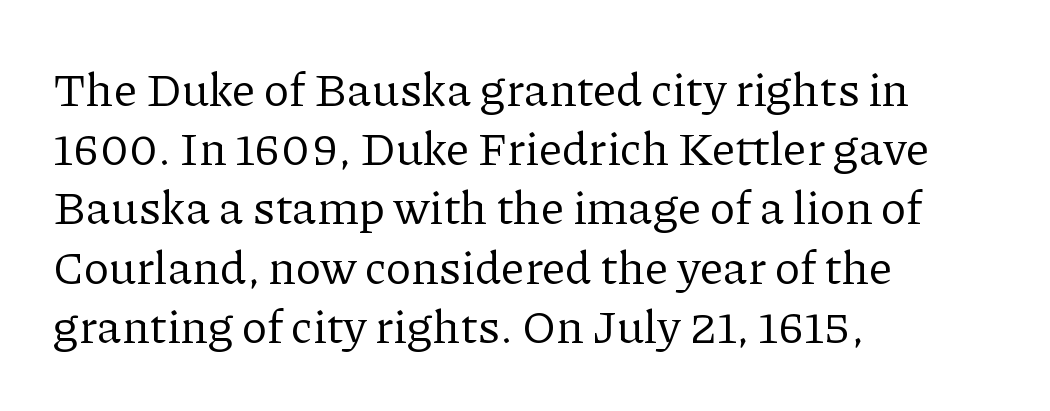
Q: Is the text bold? A: No.
Q: Is the text italic (slanted)? A: No, it is upright.
Q: Is the typeface a serif or a sans-serif typeface? A: Serif.
Q: Is the text underlined? A: No.
Q: How is the paragraph aligned? A: Left-aligned.
Q: Is the spacing between letters normal or unusually wide? A: Normal.
Q: Is the spacing between lines tight, normal or loose? A: Normal.
Q: Width (condensed, normal, or wide)? A: Normal.
Q: Stroke contrast? A: Low.
Q: x-height? A: Medium.
Q: Monospaced? A: No.
